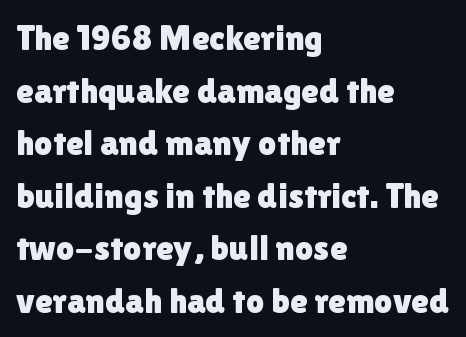
Reading down the block, your eye returns to a fixed left position each line. The face used here is a sans, in the tradition of grotesques and geometrics. Beneath every word, the page is bare. The rendering uses a moderate line-height, typical for paragraphs. Is there any slant? The stems are plumb.
